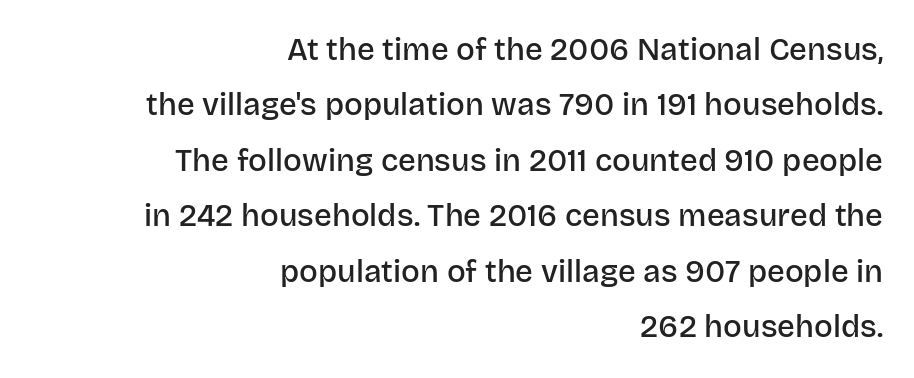
Honestly, the letter spacing is just normal — you wouldn't notice it. Compared with a flush-left layout, this one pins lines to the opposite, right side. When letters stand straight like this, we call the style roman or upright. Stroke terminals: plain, sans-serif.
